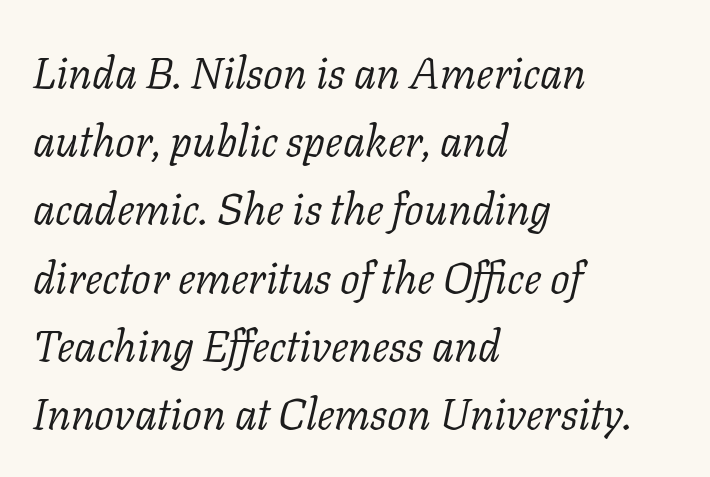
{"serif": "yes", "italic": "yes", "lean": "right", "slant_degrees": 11, "bold": "no", "weight": "light", "width": "normal", "stroke_contrast": "low", "x_height": "medium", "monospaced": "no", "underline": "no", "align": "left", "line_spacing": "normal", "line_spacing_ratio": 1.55, "letter_spacing": "normal", "letter_spacing_em": 0.0, "glyph_px": 44}
